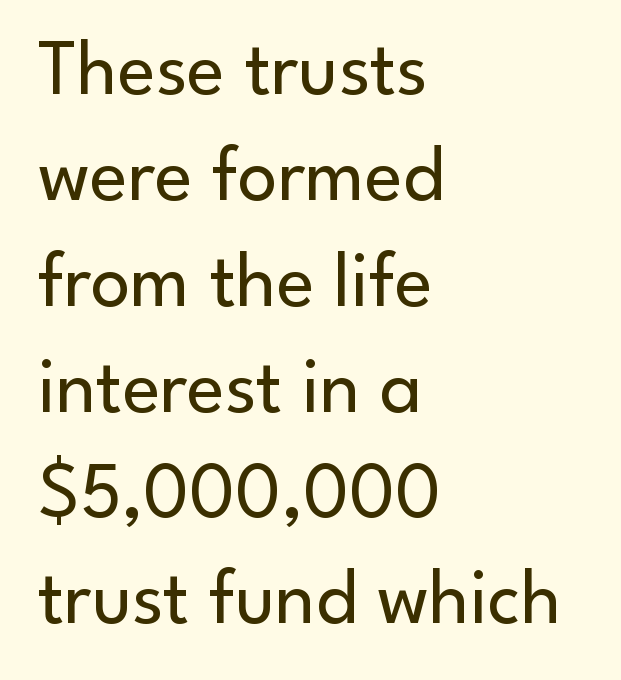
Vertical stems look standard width or narrower in stroke. In terms of letterspacing, this is plain default setting. Unlike a traditional serif, this face leaves its strokes unadorned. Each line starts at the same left margin while the right side varies.
